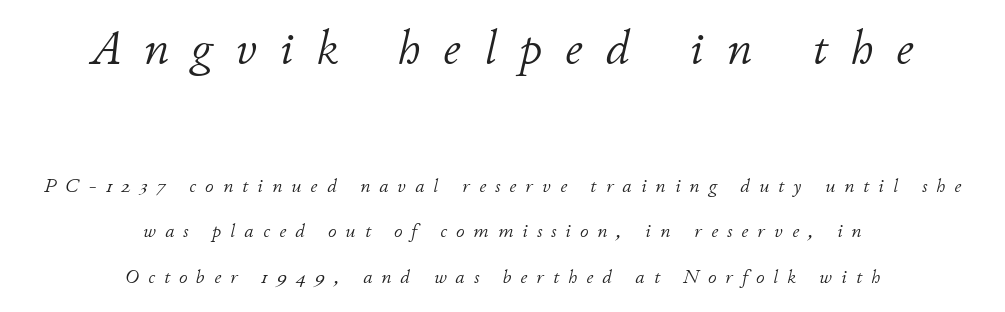
Only glyphs here, with clear space below each row. The letters look calm and open, with moderate or lighter stems. The tracking reads as deliberately expanded to a designer's eye. Whoever set this made the first block the dominant, larger element. You could fit nearly another row in the gap between these rows. If you folded the block vertically in half, each line would mirror itself in length.
